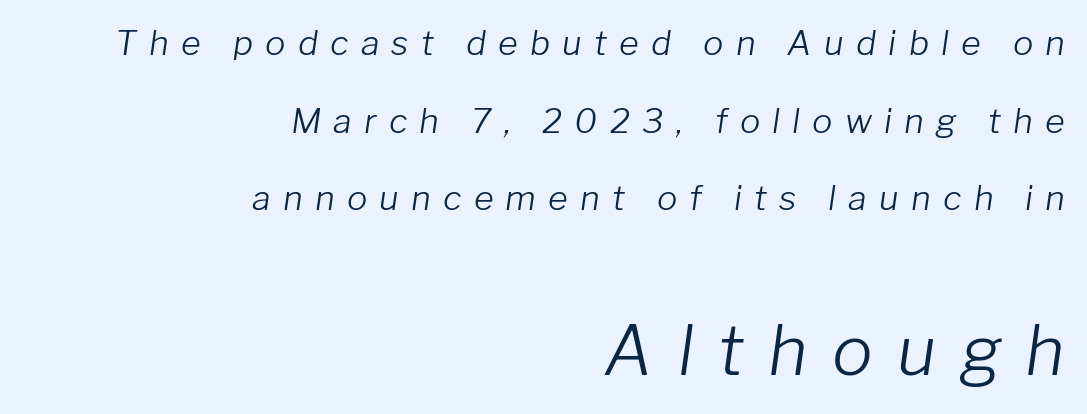
Leftover space on each line is placed entirely before the opening word. Between one letter and the next there's a generous, obvious gap. Underlining? Definitely not there. This reads as an unemphasized weight, regular at the heaviest.
